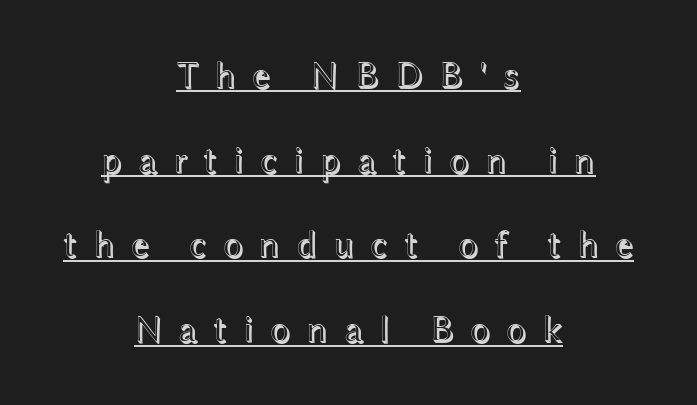
The image shows 38 px wide type, upright; set centered, loose line spacing (2.23x), unusually wide letter spacing (+0.39 em), underlined; a medium x-height.
